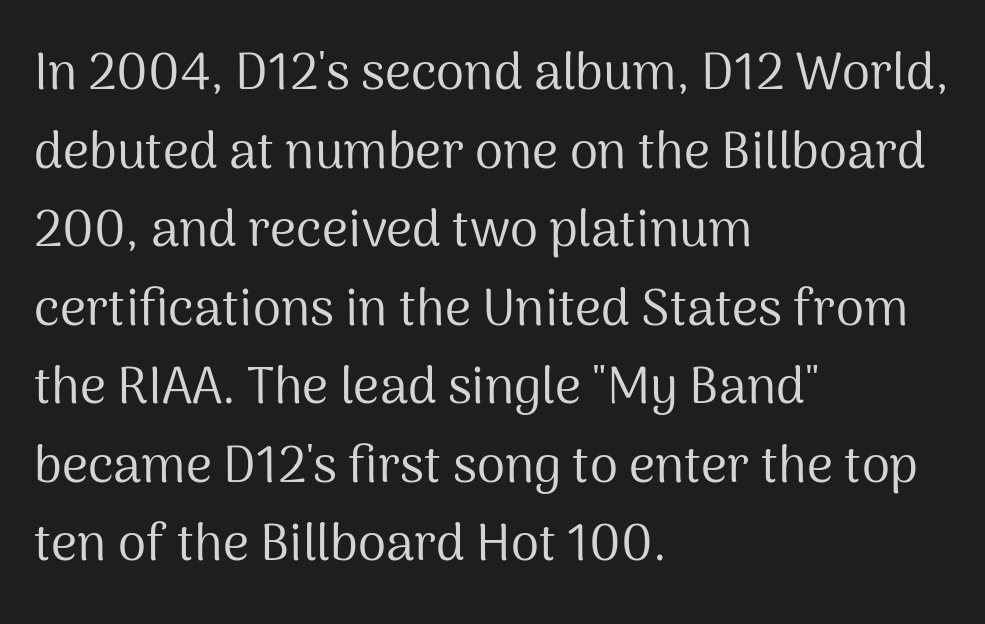
Ascenders rise straight up at ninety degrees. The specimen omits any rule beneath the text block's lines. Is this a sans? Yes — the strokes have no serifs. The letterforms sit shoulder to shoulder at normal distance.
